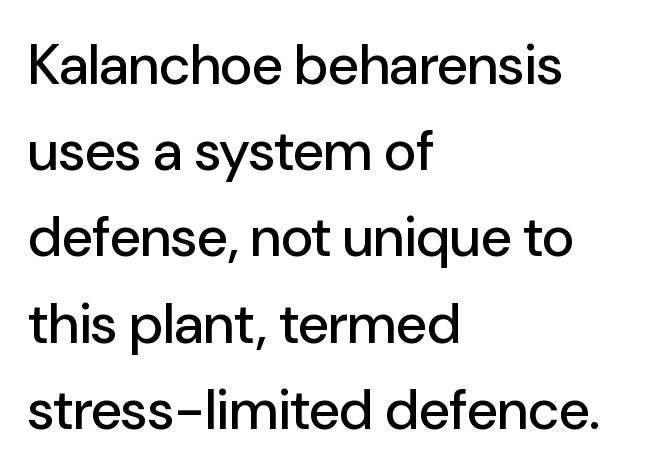
Q: Is the text italic (slanted)? A: No, it is upright.
Q: Is the typeface a serif or a sans-serif typeface? A: Sans-serif.
Q: Is the text underlined? A: No.
Q: How is the paragraph aligned? A: Left-aligned.
Q: Is the spacing between letters normal or unusually wide? A: Normal.
Q: Is the spacing between lines tight, normal or loose? A: Normal.
Q: Width (condensed, normal, or wide)? A: Normal.
Q: Stroke contrast? A: Low.
Q: x-height? A: Medium.
Q: Monospaced? A: No.
